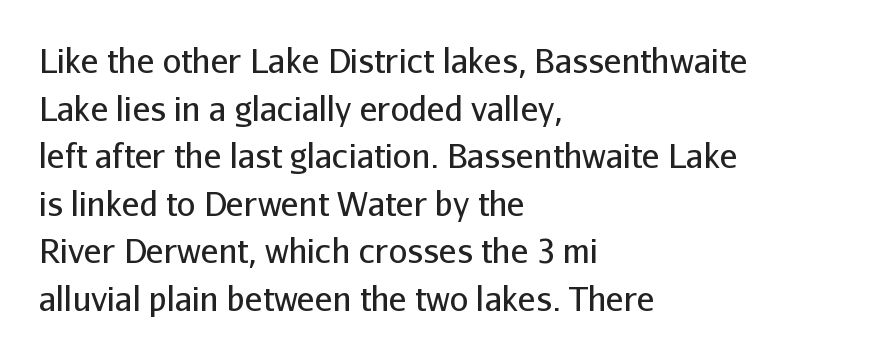
Examine the stroke ends and you'll find no serifs. You could call the tracking neutral — neither tight nor loose. Looks like regular typesetting: each glyph gets only the width it needs. The strokes carry an ordinary text weight at most. The lettering holds an erect, upright posture throughout. In terms of leading, this rendering sits right in the middle.
